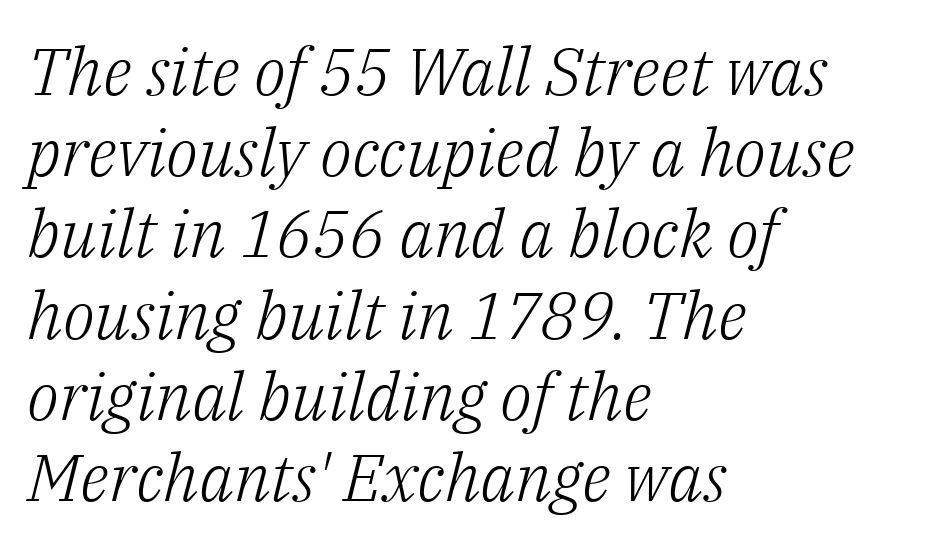
A classic flush-left, rag-right setting is used for this passage. The specimen reads as italic at a glance. The letters advance in unequal steps, a hallmark of proportional type. Check the space under the baseline: it is left empty. To sum up the face: it has serifs. Caption: face not bold, strokes unweighted.
